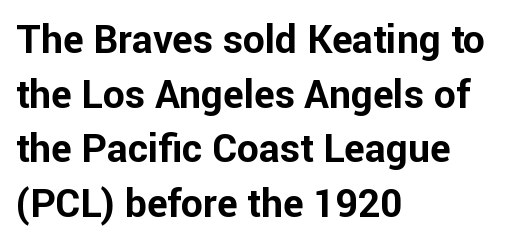
The face used here is proportionally spaced, like ordinary book or web type. The ragged edge is on the right, which tells us the setting is flush left. The rendering uses a moderate line-height, typical for paragraphs. Note: no serifs on the glyphs.
